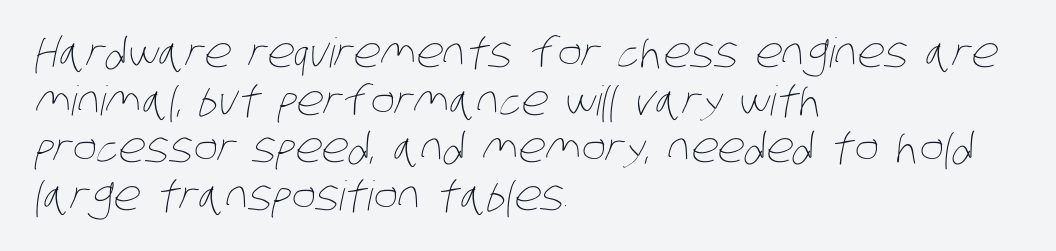
The rendering uses natural spacing where letterforms have individual widths. The strip under each line holds only bare page. The rag falls on the right side of this text block. The strokes are not fattened; the text isn't bold. Look at the tracking — it's just the regular setting, nothing added.
